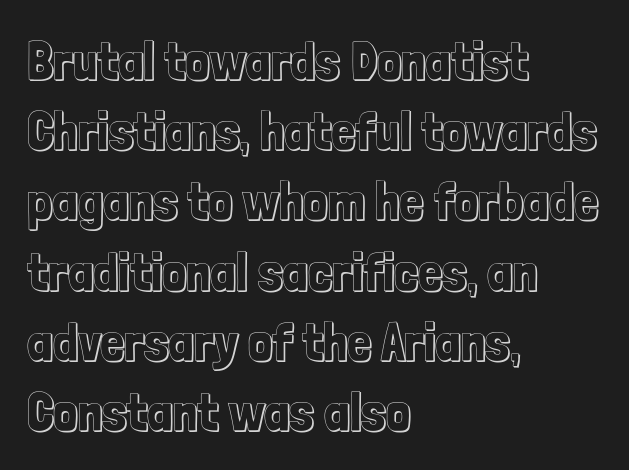
Decoration check: the copy has no underline. Does the lettering tilt? It doesn't — this is upright. One-word summary of the alignment: left. Rows of type keep a routine distance in the vertical direction. Look at the tracking — it's just the regular setting, nothing added.
